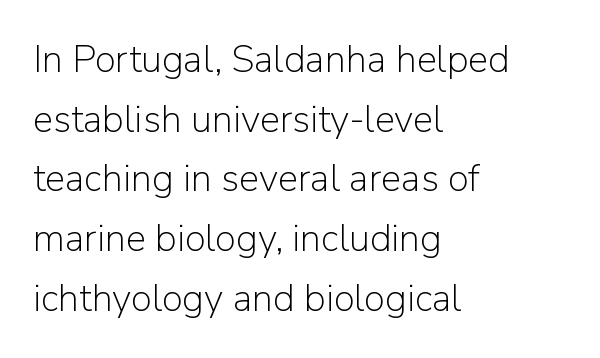
The face used here is proportionally spaced, like ordinary book or web type. The strokes are not fattened; the text isn't bold. The letterforms sit shoulder to shoulder at normal distance. Line beginnings align vertically; line endings do not. Italic: no, the glyphs are upright roman. Interline gaps are of average width in this sample.
